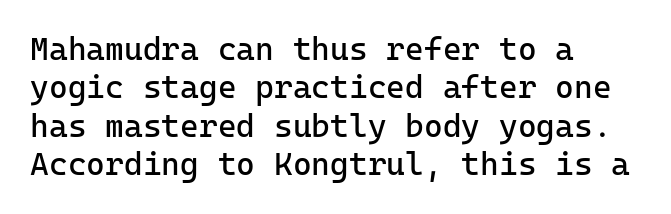
Q: Is the text bold? A: No.
Q: Is the text italic (slanted)? A: No, it is upright.
Q: Is the typeface a serif or a sans-serif typeface? A: Sans-serif.
Q: Is the text underlined? A: No.
Q: How is the paragraph aligned? A: Left-aligned.
Q: Is the spacing between letters normal or unusually wide? A: Normal.
Q: Width (condensed, normal, or wide)? A: Normal.
Q: Stroke contrast? A: Low.
Q: x-height? A: Medium.
Q: Monospaced? A: Yes.
